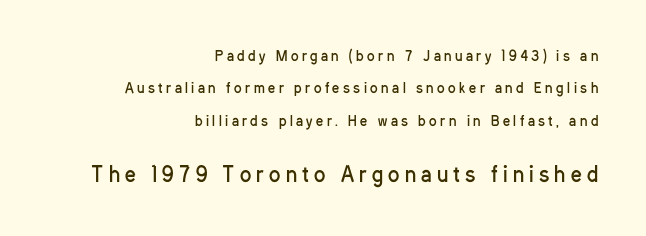
The image shows 21 px text type, upright; set right-aligned, loose line spacing (2.32x), unusually wide letter spacing (+0.25 em), not underlined; the second (bottom) block is 1.5x larger.
